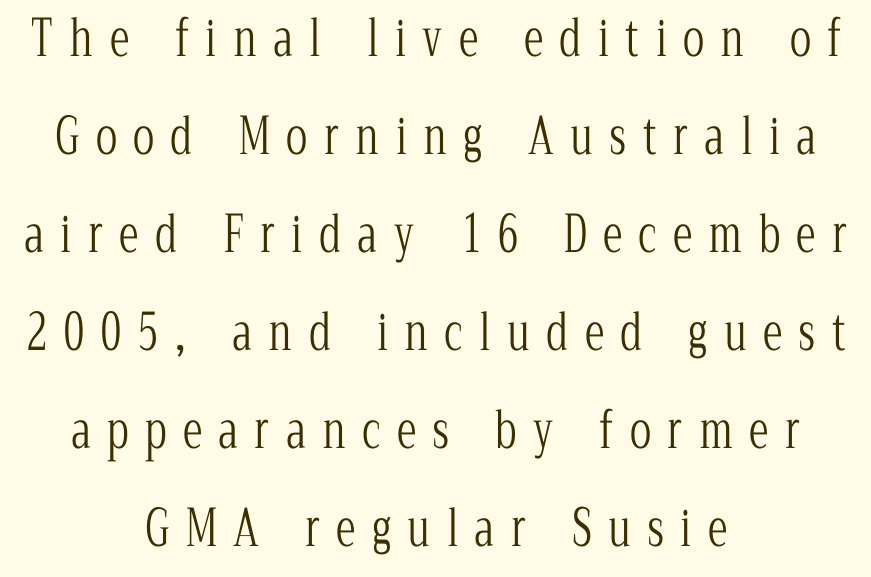
The image shows 50 px light, condensed serif type, upright; set centered, loose line spacing (1.96x), unusually wide letter spacing (+0.33 em), not underlined; low stroke contrast and a medium x-height.
